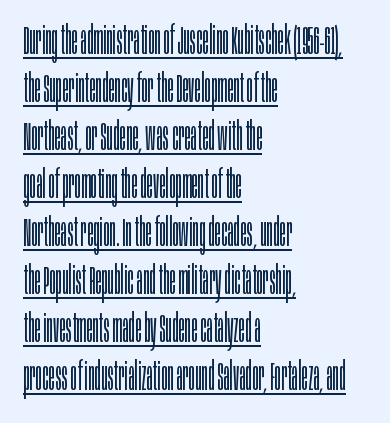
{"serif": "no", "italic": "no", "bold": "no", "weight": "light", "width": "condensed", "stroke_contrast": "low", "x_height": "large", "monospaced": "no", "underline": "yes", "align": "left", "line_spacing_ratio": 1.23, "letter_spacing": "normal", "letter_spacing_em": 0.0, "glyph_px": 39}
